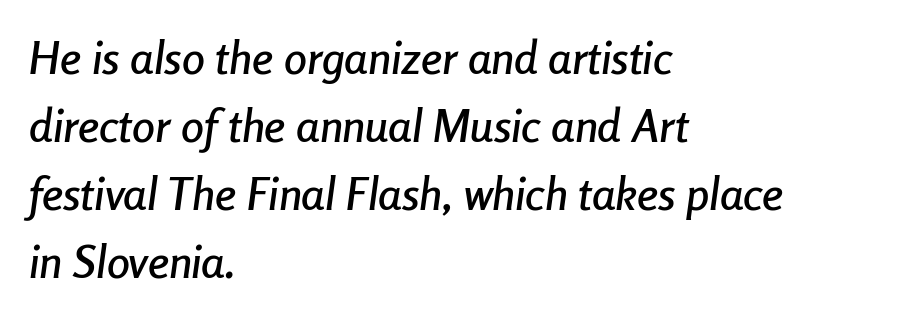
The image shows 46 px condensed type, italic (leaning right); set left-aligned, normal line spacing (1.48x), normal letter spacing, not underlined; low stroke contrast and a medium x-height.
